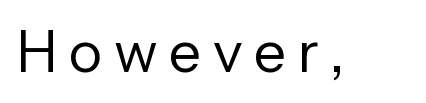
Do the characters align in a grid? No, the font is proportional. Every character sits straight up, as roman type does. Glance below the letters and you will spot only blank space. Tracking value appears strongly positive — letters spread wide. To sum up the face: it is a sans, with no serifs.
